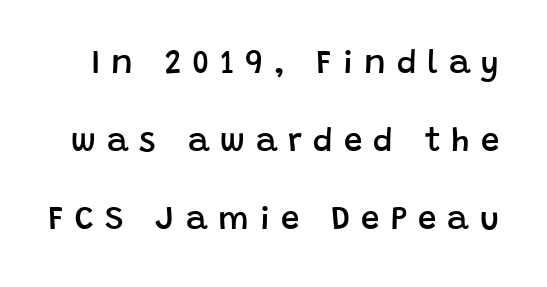
Q: Is the text bold? A: Semi-bold.
Q: Is the text italic (slanted)? A: No, it is upright.
Q: Is the typeface a serif or a sans-serif typeface? A: Sans-serif.
Q: Is the text underlined? A: No.
Q: Is the spacing between letters normal or unusually wide? A: Unusually wide.
Q: Is the spacing between lines tight, normal or loose? A: Loose.
Q: Width (condensed, normal, or wide)? A: Normal.
Q: Stroke contrast? A: Low.
Q: x-height? A: Large.
Q: Monospaced? A: No.
